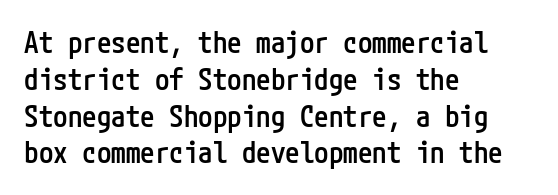
The image shows 29 px semibold, condensed sans-serif type, upright; set left-aligned, normal line spacing (1.27x), normal letter spacing, not underlined; low stroke contrast and a medium x-height.
